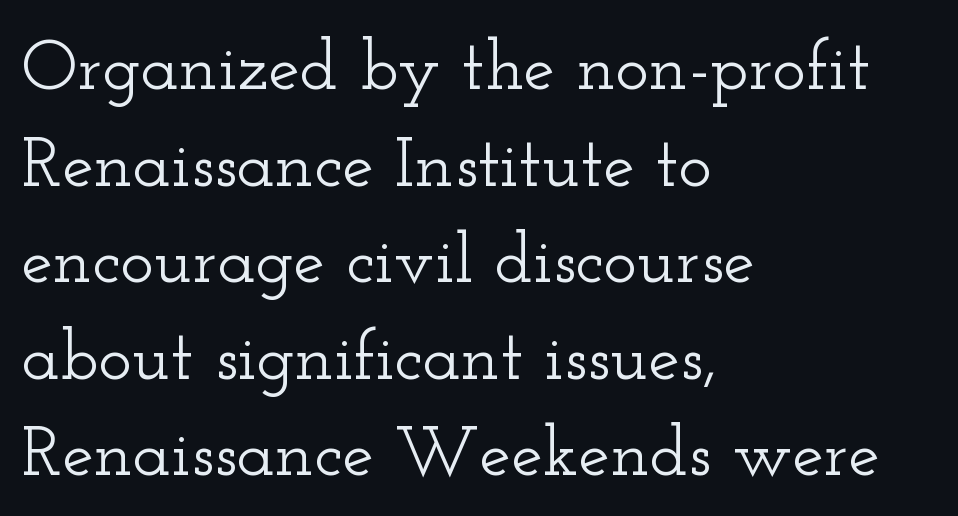
The letterforms sit shoulder to shoulder at normal distance. Serif or sans? Serif — the stroke terminals have little feet. The lettering holds an erect, upright posture throughout. These lines are rendered in a variable-pitch font.
